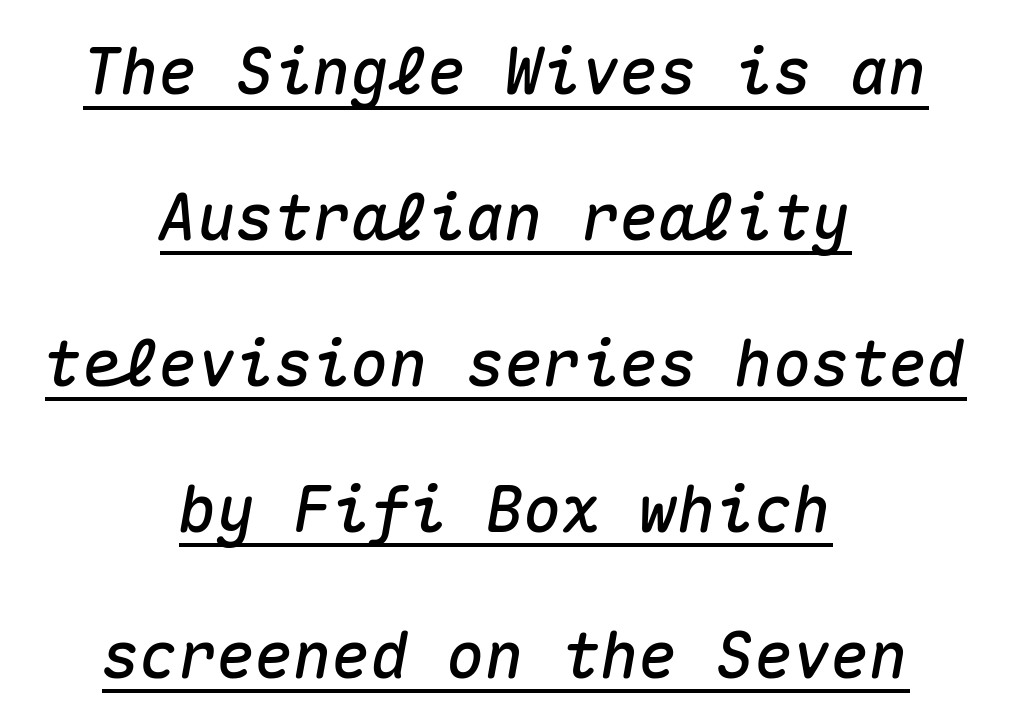
Q: Is the text italic (slanted)? A: Yes, it leans right by about 10 degrees.
Q: Is the text underlined? A: Yes.
Q: How is the paragraph aligned? A: Centered.
Q: Is the spacing between letters normal or unusually wide? A: Normal.
Q: Is the spacing between lines tight, normal or loose? A: Loose.
Q: Width (condensed, normal, or wide)? A: Normal.
Q: Stroke contrast? A: Medium.
Q: x-height? A: Medium.
Q: Monospaced? A: Yes.
